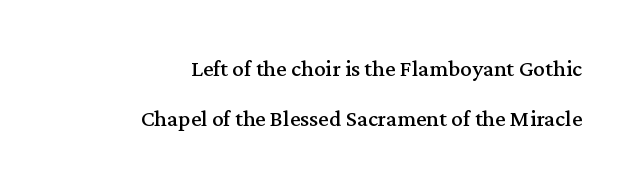
The image shows 29 px regular-weight serif type, upright; set right-aligned, line spacing 1.71x, normal letter spacing, not underlined; medium stroke contrast and a medium x-height.
